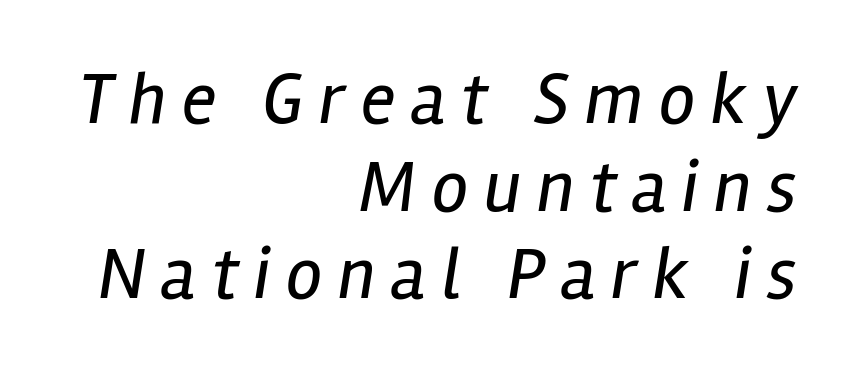
{"italic": "yes", "lean": "right", "slant_degrees": 12, "bold": "no", "weight": "regular", "width": "condensed", "stroke_contrast": "low", "x_height": "medium", "monospaced": "no", "underline": "no", "align": "right", "line_spacing_ratio": 1.2, "letter_spacing": "wide", "letter_spacing_em": 0.21, "glyph_px": 73}
